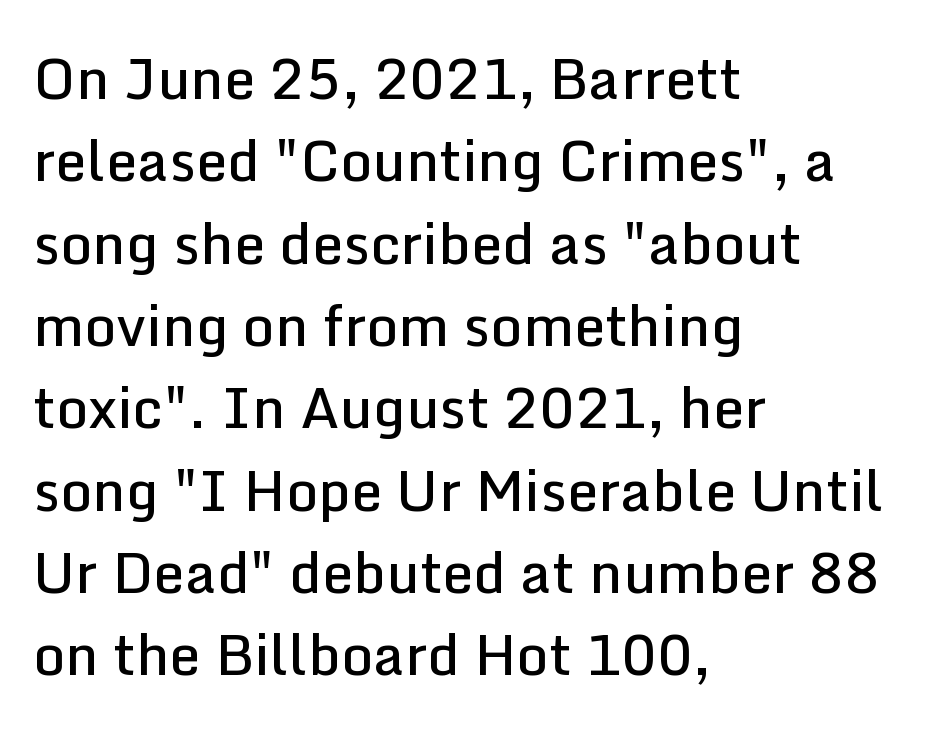
Q: Is the text bold? A: Semi-bold.
Q: Is the text italic (slanted)? A: No, it is upright.
Q: Is the typeface a serif or a sans-serif typeface? A: Sans-serif.
Q: Is the text underlined? A: No.
Q: How is the paragraph aligned? A: Left-aligned.
Q: Is the spacing between letters normal or unusually wide? A: Normal.
Q: Is the spacing between lines tight, normal or loose? A: Normal.
Q: Width (condensed, normal, or wide)? A: Normal.
Q: Stroke contrast? A: Low.
Q: x-height? A: Medium.
Q: Monospaced? A: No.
